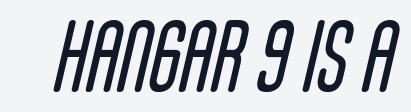
No word sits above an underline. The font sits on the lighter half of the weight spectrum, regular included. Note the varied advance widths — an 'i' is clearly narrower than an 'm'. Is the letter spacing exaggerated? No — it looks like the ordinary default. Stroke terminals: plain, sans-serif.
